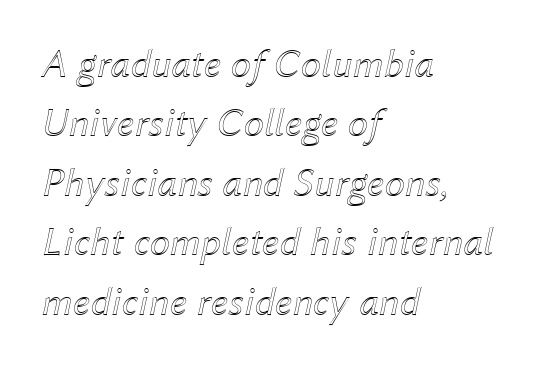
{"italic": "yes", "lean": "right", "slant_degrees": 12, "width": "normal", "x_height": "medium", "monospaced": "no", "underline": "no", "align": "left", "line_spacing": "normal", "line_spacing_ratio": 1.45, "letter_spacing": "normal", "letter_spacing_em": 0.0, "glyph_px": 41}
